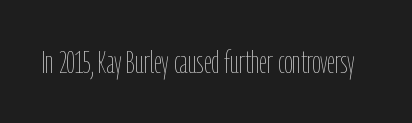
Q: Is the text bold? A: No.
Q: Is the text italic (slanted)? A: No, it is upright.
Q: Is the text underlined? A: No.
Q: Is the spacing between letters normal or unusually wide? A: Normal.
Q: Width (condensed, normal, or wide)? A: Condensed.
Q: Stroke contrast? A: Low.
Q: x-height? A: Medium.
Q: Monospaced? A: No.
